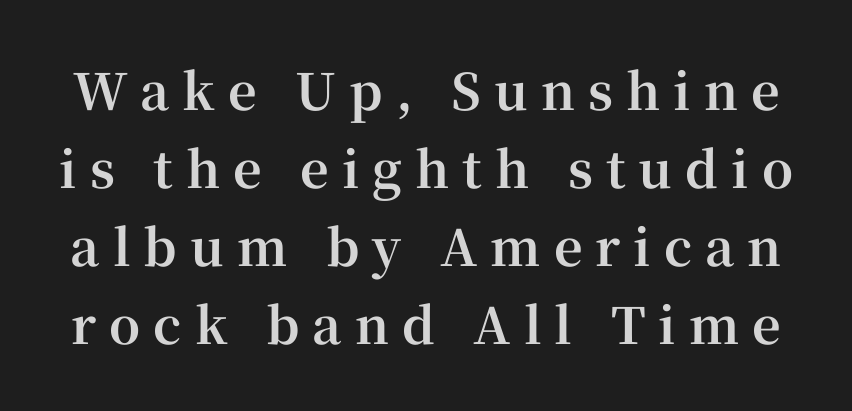
Q: Is the text bold? A: Yes.
Q: Is the text italic (slanted)? A: No, it is upright.
Q: Is the typeface a serif or a sans-serif typeface? A: Serif.
Q: Is the text underlined? A: No.
Q: Is the spacing between letters normal or unusually wide? A: Unusually wide.
Q: Is the spacing between lines tight, normal or loose? A: Normal.
Q: Width (condensed, normal, or wide)? A: Normal.
Q: Stroke contrast? A: High.
Q: x-height? A: Medium.
Q: Monospaced? A: No.
